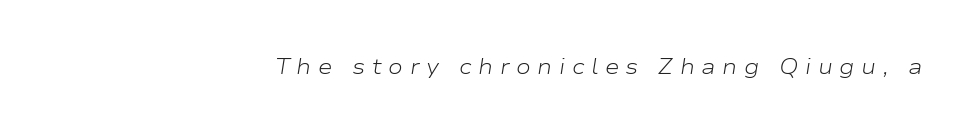
The image shows 22 px text type, italic (leaning right); set right-aligned, unusually wide letter spacing (+0.3 em), not underlined.
